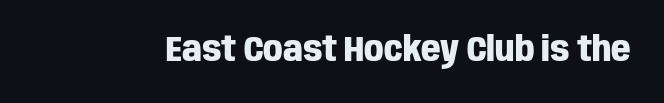
The image shows 34 px heavy, condensed sans-serif type, upright; set normal letter spacing, not underlined; low stroke contrast and a large x-height.
